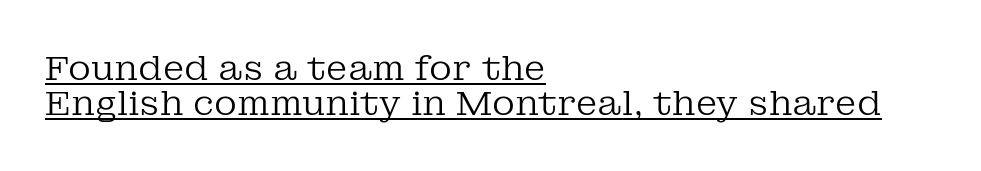
The image shows 35 px regular-weight serif type, upright; set left-aligned, tight line spacing (1.0x), normal letter spacing, underlined; low stroke contrast and a medium x-height.
